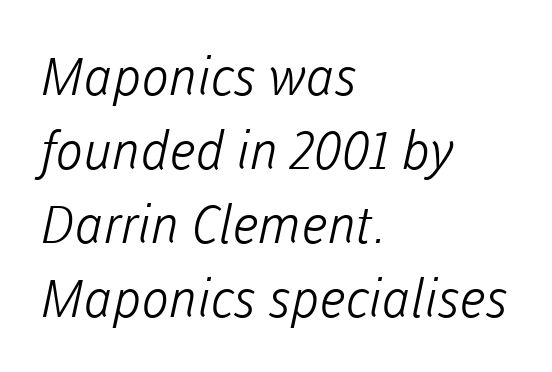
{"serif": "no", "bold": "no", "weight": "light", "width": "normal", "stroke_contrast": "low", "x_height": "medium", "monospaced": "no", "underline": "no", "align": "left", "line_spacing": "normal", "line_spacing_ratio": 1.42, "letter_spacing": "normal", "letter_spacing_em": 0.0, "glyph_px": 52}
